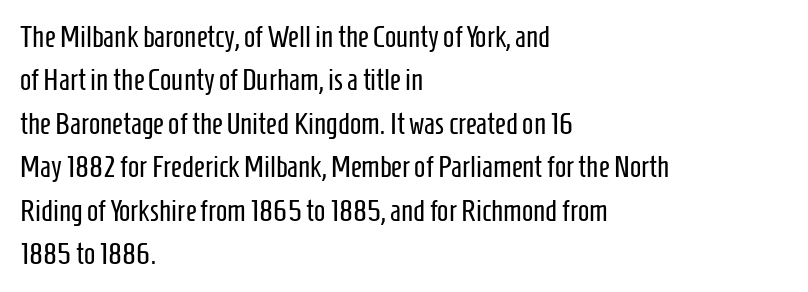
Underline: absent. Is there any slant? The stems are plumb. Grotesque or geometric, the face here clearly has no serifs. Alignment: flush left. Here the designer chose a conventional face with non-uniform glyph widths. One glance says typical: line gaps are just what's usual.
